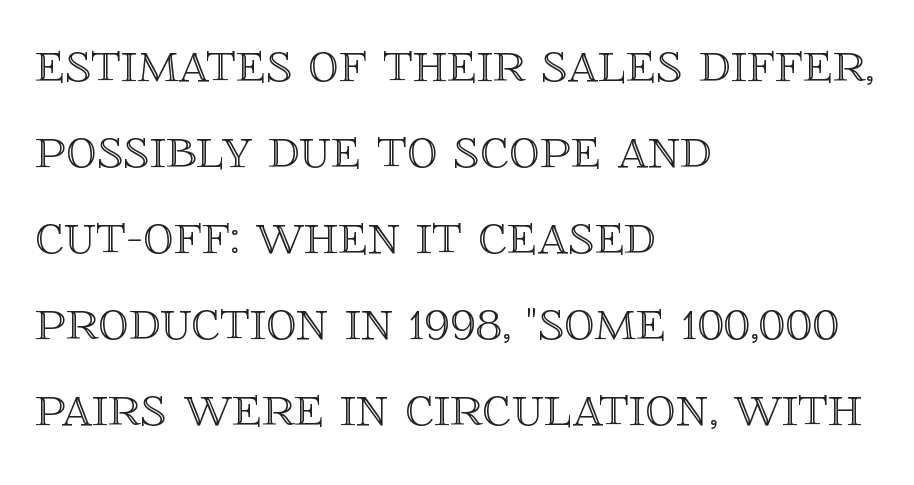
Descenders are the only things crossing below the line. Posture: upright roman. Visually the block forms a straight wall on the left and a jagged coastline on the right. One glance says typical: line gaps are just what's usual. The line texture is even and compact thanks to regular tracking.
